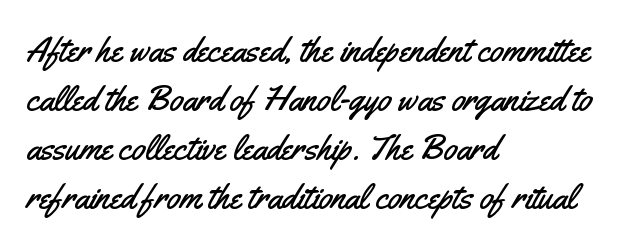
The image shows 35 px condensed sans-serif type; set left-aligned, normal line spacing (1.4x), normal letter spacing, not underlined; medium stroke contrast and a small x-height.
